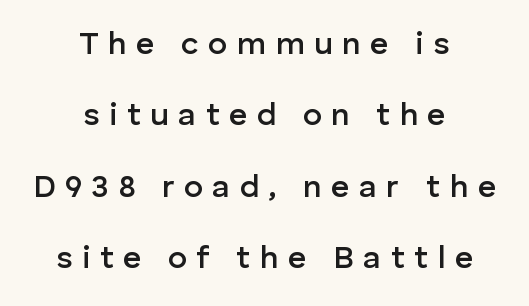
The image shows 32 px semibold sans-serif type, upright; set centered, loose line spacing (2.23x), unusually wide letter spacing (+0.29 em), not underlined; low stroke contrast and a medium x-height.
